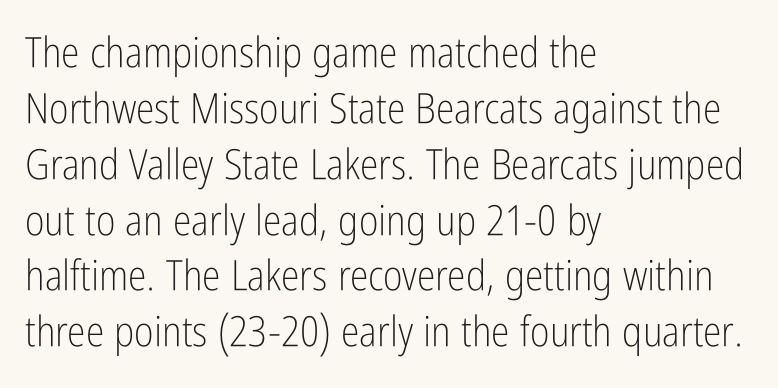
These lines are rendered in a variable-pitch font. These lines are set flush left with a ragged right edge. A light-to-regular cut is what we see here. Each word holds together tightly as a unit, with standard inter-letter gaps. A typesetter would mark this as roman, not italic.
